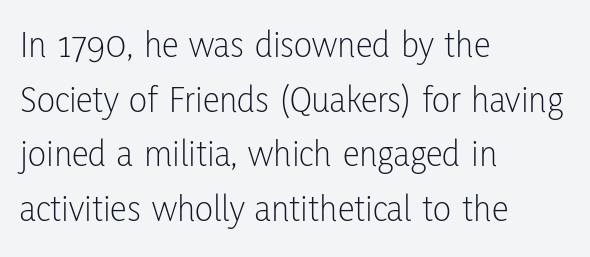
Q: Is the text bold? A: No.
Q: Is the text italic (slanted)? A: No, it is upright.
Q: Is the typeface a serif or a sans-serif typeface? A: Sans-serif.
Q: Is the text underlined? A: No.
Q: How is the paragraph aligned? A: Left-aligned.
Q: Is the spacing between letters normal or unusually wide? A: Normal.
Q: Is the spacing between lines tight, normal or loose? A: Normal.
Q: Width (condensed, normal, or wide)? A: Condensed.
Q: Stroke contrast? A: Low.
Q: x-height? A: Medium.
Q: Monospaced? A: No.
